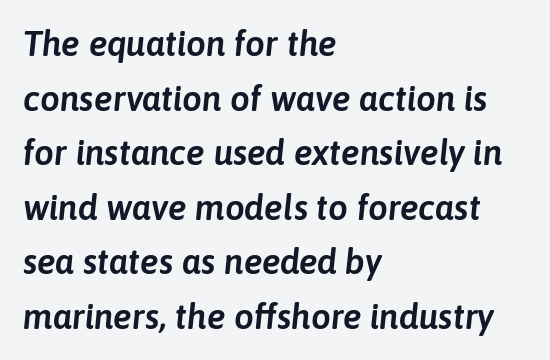
The image shows 35 px text type, italic (leaning right); set left-aligned, normal line spacing (1.56x), normal letter spacing, not underlined; low stroke contrast and a medium x-height.
